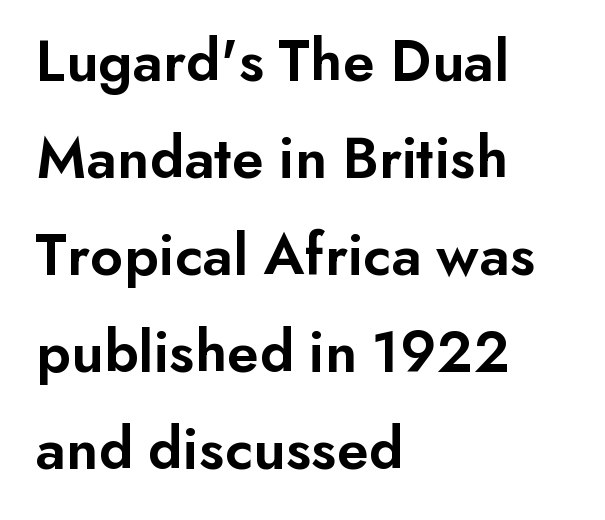
Regarding leading, the lines here are spaced in the standard way. Quick note: underline off. The lettering holds an erect, upright posture throughout. Stems and bowls a touch heavier than normal — semibold. I'd call this a sans setting — the letters go barefoot. The rag falls on the right side of this text block.
